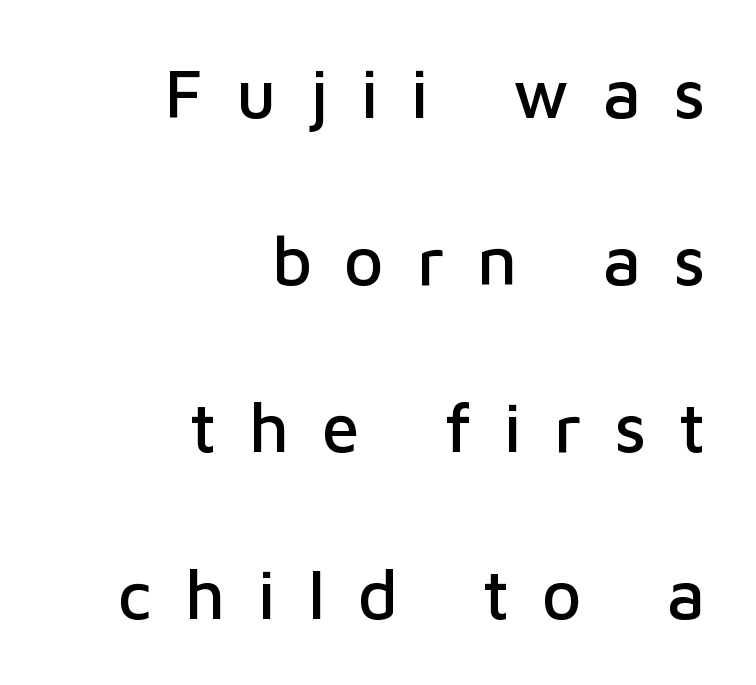
Q: Is the text italic (slanted)? A: No, it is upright.
Q: Is the typeface a serif or a sans-serif typeface? A: Sans-serif.
Q: Is the text underlined? A: No.
Q: How is the paragraph aligned? A: Right-aligned.
Q: Is the spacing between letters normal or unusually wide? A: Unusually wide.
Q: Is the spacing between lines tight, normal or loose? A: Loose.
Q: Width (condensed, normal, or wide)? A: Normal.
Q: Stroke contrast? A: Low.
Q: x-height? A: Medium.
Q: Monospaced? A: No.
